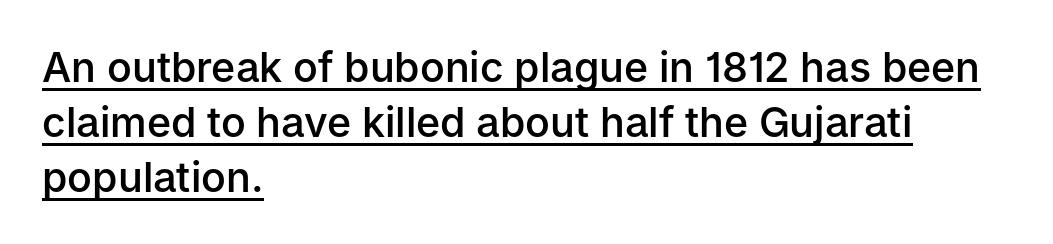
Q: Is the text bold? A: Semi-bold.
Q: Is the text italic (slanted)? A: No, it is upright.
Q: Is the typeface a serif or a sans-serif typeface? A: Sans-serif.
Q: Is the text underlined? A: Yes.
Q: How is the paragraph aligned? A: Left-aligned.
Q: Is the spacing between letters normal or unusually wide? A: Normal.
Q: Is the spacing between lines tight, normal or loose? A: Normal.
Q: Width (condensed, normal, or wide)? A: Normal.
Q: Stroke contrast? A: Low.
Q: x-height? A: Medium.
Q: Monospaced? A: No.
